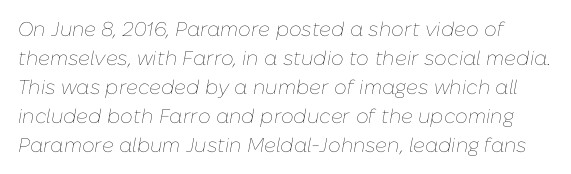
Q: Is the text bold? A: No.
Q: Is the text italic (slanted)? A: Yes, it leans right by about 10 degrees.
Q: Is the text underlined? A: No.
Q: Is the spacing between letters normal or unusually wide? A: Normal.
Q: Is the spacing between lines tight, normal or loose? A: Normal.
